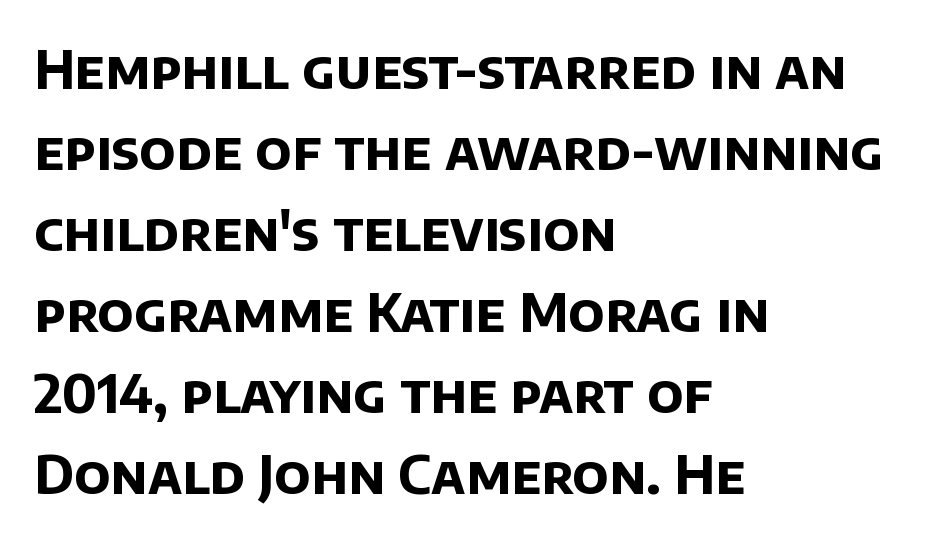
{"serif": "no", "bold": "yes", "weight": "bold", "width": "normal", "stroke_contrast": "low", "x_height": "large", "monospaced": "no", "underline": "no", "align": "left", "line_spacing": "normal", "line_spacing_ratio": 1.53, "letter_spacing": "normal", "letter_spacing_em": 0.0, "glyph_px": 53}
